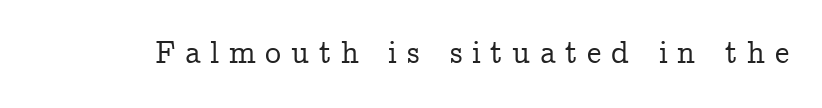
A typesetter would call this proportional, since set widths differ per character. Quick note: not italic, upright. The letters carry serifs — small finishing strokes at the ends of their stems. The face used here is rendered with a markedly widened letterfit. Clear beneath every line of the passage.
